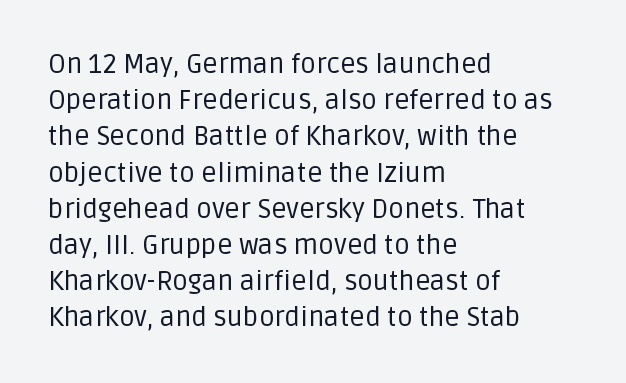
The strokes carry an ordinary text weight at most. Teacher's note: observe the even left margin — that is flush-left alignment. The lines sit at an ordinary, default distance from one another. Does extra space separate the letters? No, they use regular spacing. Posture: vertical. The specimen omits any rule beneath the text block's lines.
